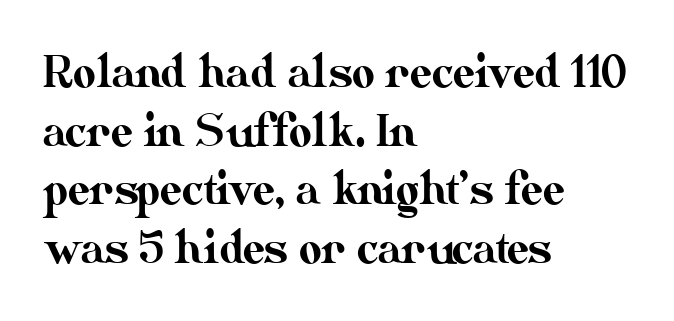
Q: Is the text italic (slanted)? A: No, it is upright.
Q: Is the text underlined? A: No.
Q: How is the paragraph aligned? A: Left-aligned.
Q: Is the spacing between letters normal or unusually wide? A: Normal.
Q: Is the spacing between lines tight, normal or loose? A: Normal.
Q: Width (condensed, normal, or wide)? A: Normal.
Q: Stroke contrast? A: Medium.
Q: x-height? A: Small.
Q: Monospaced? A: No.
